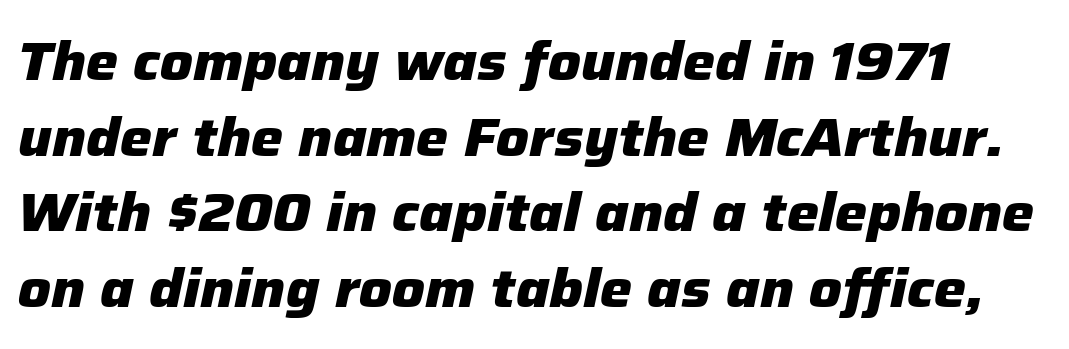
{"italic": "yes", "lean": "right", "slant_degrees": 12, "bold": "yes", "weight": "heavy", "width": "normal", "stroke_contrast": "low", "x_height": "medium", "monospaced": "no", "underline": "no", "line_spacing": "normal", "line_spacing_ratio": 1.4, "letter_spacing": "normal", "letter_spacing_em": 0.0, "glyph_px": 54}
